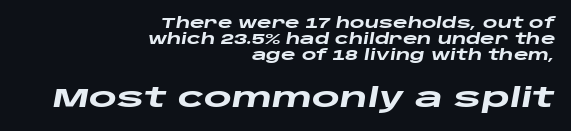
Q: Is the text bold? A: Yes.
Q: Is the text italic (slanted)? A: Yes, it leans right by about 10 degrees.
Q: Is the text underlined? A: No.
Q: How is the paragraph aligned? A: Right-aligned.
Q: Is the spacing between letters normal or unusually wide? A: Normal.
Q: Is the spacing between lines tight, normal or loose? A: Tight.
Q: Which block of text is set in a larger size, the first (top) or the second (bottom)? A: The second (bottom) one.
